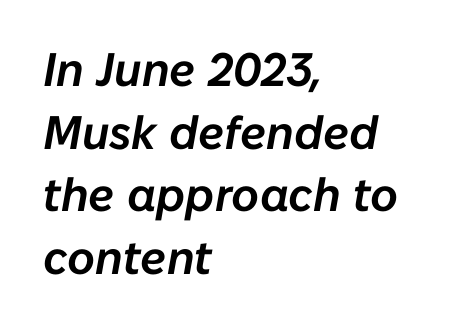
The image shows 47 px text type, italic (leaning right); set left-aligned, normal line spacing (1.33x), normal letter spacing, not underlined; low stroke contrast and a medium x-height.
